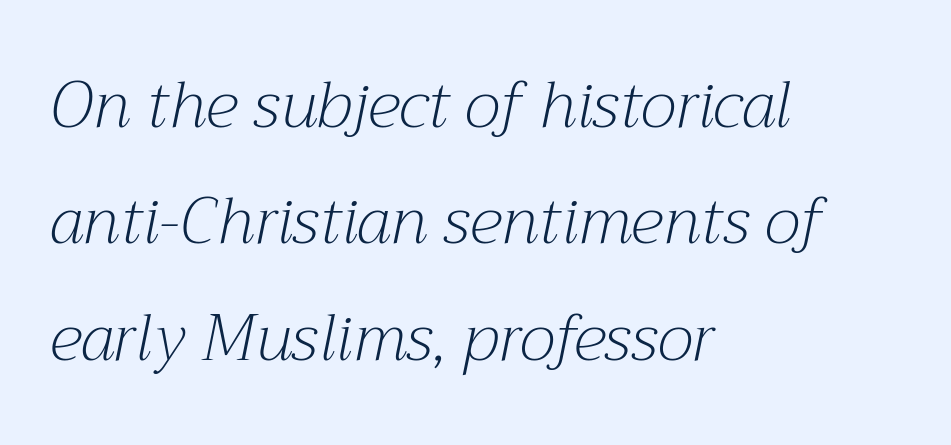
{"serif": "yes", "italic": "yes", "lean": "right", "slant_degrees": 12, "bold": "no", "weight": "light", "width": "normal", "stroke_contrast": "medium", "x_height": "medium", "monospaced": "no", "underline": "no", "align": "left", "line_spacing_ratio": 1.82, "letter_spacing": "normal", "letter_spacing_em": 0.0, "glyph_px": 64}
